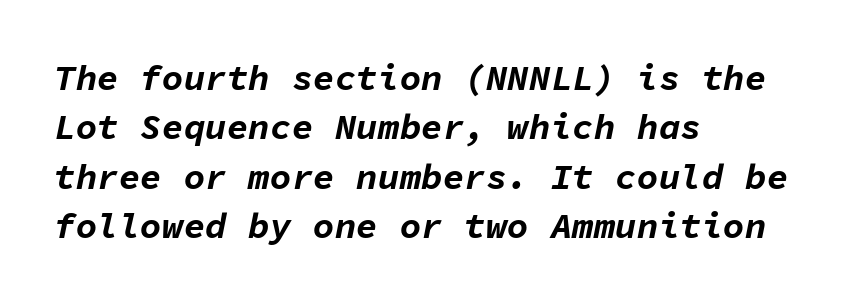
Q: Is the text bold? A: Yes.
Q: Is the text italic (slanted)? A: Yes, it leans right by about 11 degrees.
Q: Is the text underlined? A: No.
Q: How is the paragraph aligned? A: Left-aligned.
Q: Is the spacing between letters normal or unusually wide? A: Normal.
Q: Is the spacing between lines tight, normal or loose? A: Normal.
Q: Width (condensed, normal, or wide)? A: Normal.
Q: Stroke contrast? A: Low.
Q: x-height? A: Medium.
Q: Monospaced? A: Yes.
